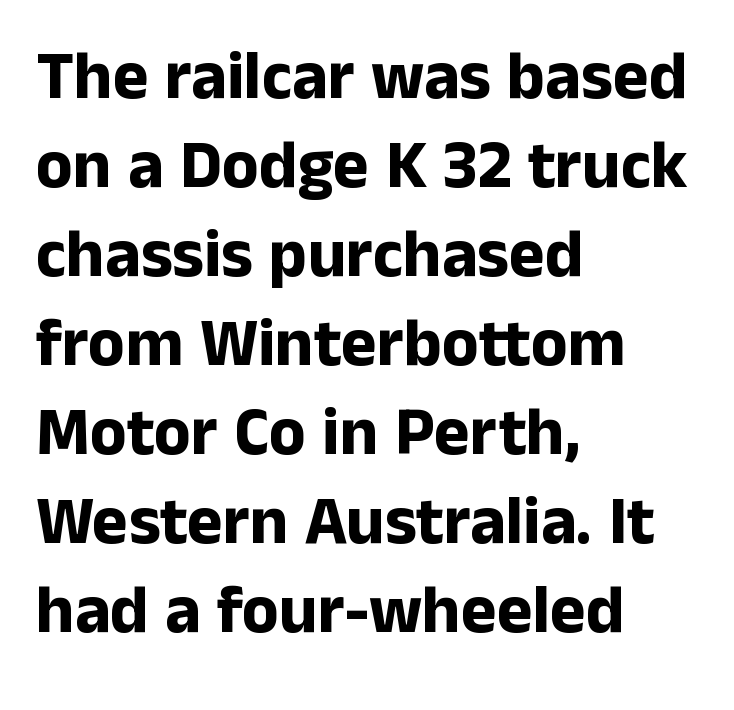
Q: Is the text bold? A: Yes.
Q: Is the text italic (slanted)? A: No, it is upright.
Q: Is the typeface a serif or a sans-serif typeface? A: Sans-serif.
Q: Is the text underlined? A: No.
Q: How is the paragraph aligned? A: Left-aligned.
Q: Is the spacing between letters normal or unusually wide? A: Normal.
Q: Is the spacing between lines tight, normal or loose? A: Normal.
Q: Width (condensed, normal, or wide)? A: Normal.
Q: Stroke contrast? A: Low.
Q: x-height? A: Medium.
Q: Monospaced? A: No.
